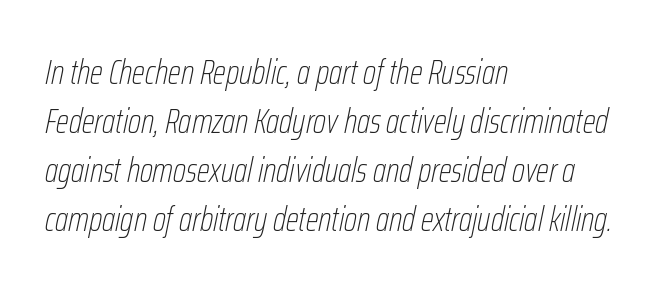
Notice how descenders clear the ascenders below comfortably — that's standard leading. Just letters on the line, the space beneath them empty. The text carries the slant typical of an italic or oblique font. Looks like regular typesetting: each glyph gets only the width it needs. Standard letterfit; no display-style spreading of the glyphs. Stems here are at most as thick as an everyday book face.
